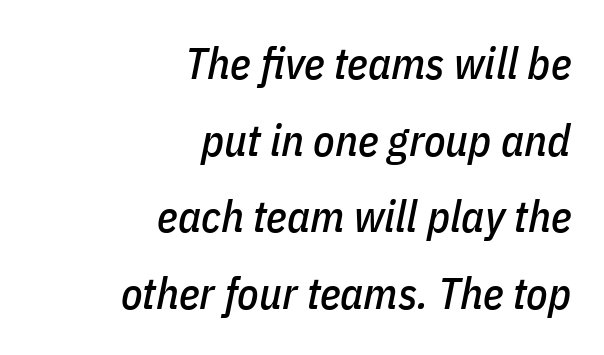
Q: Is the text italic (slanted)? A: Yes, it leans right by about 11 degrees.
Q: Is the text underlined? A: No.
Q: How is the paragraph aligned? A: Right-aligned.
Q: Is the spacing between letters normal or unusually wide? A: Normal.
Q: Width (condensed, normal, or wide)? A: Condensed.
Q: Stroke contrast? A: Low.
Q: x-height? A: Medium.
Q: Monospaced? A: No.
